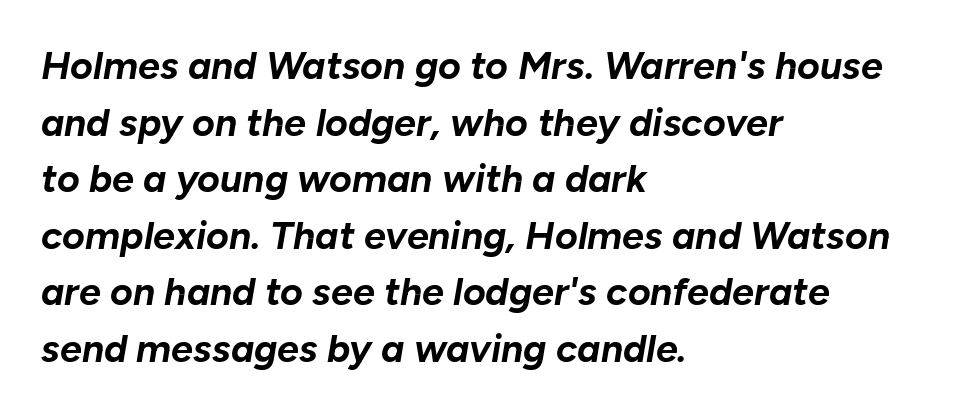
{"italic": "yes", "lean": "right", "slant_degrees": 10, "bold": "yes", "weight": "bold", "width": "normal", "stroke_contrast": "low", "x_height": "medium", "monospaced": "no", "underline": "no", "align": "left", "line_spacing": "normal", "line_spacing_ratio": 1.45, "letter_spacing": "normal", "letter_spacing_em": 0.0, "glyph_px": 39}
